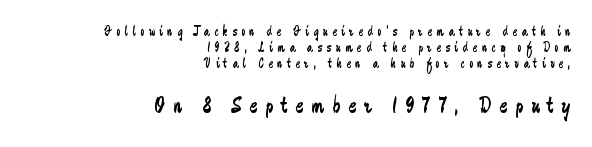
The image shows 24 px text type; set right-aligned, tight line spacing (1.15x), unusually wide letter spacing (+0.33 em), not underlined; the second (bottom) block is 1.71x larger.
